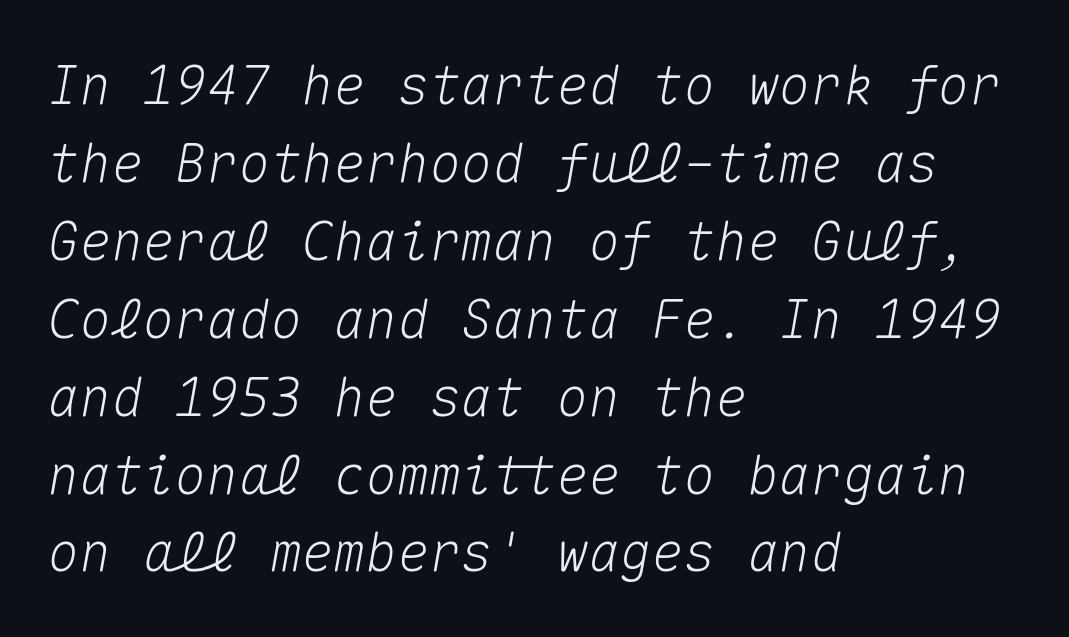
This sample has the even, mechanical cadence of fixed-width lettering. The area under the type is left untouched. Letter spacing: default. The typography opts for an oblique posture over an upright one. Vertical spacing — default.
